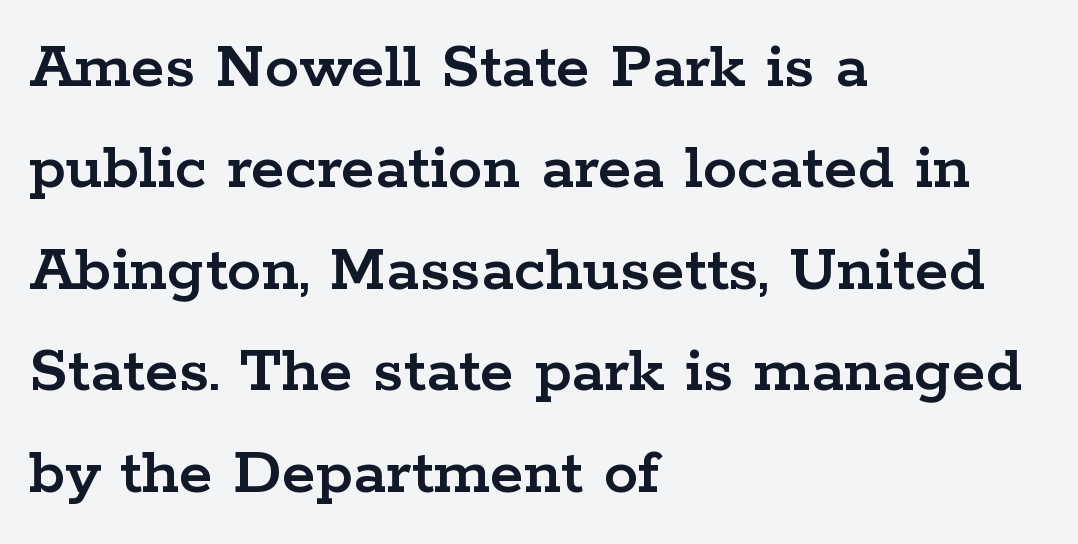
Q: Is the text italic (slanted)? A: No, it is upright.
Q: Is the typeface a serif or a sans-serif typeface? A: Serif.
Q: Is the text underlined? A: No.
Q: How is the paragraph aligned? A: Left-aligned.
Q: Is the spacing between letters normal or unusually wide? A: Normal.
Q: Is the spacing between lines tight, normal or loose? A: Normal.
Q: Width (condensed, normal, or wide)? A: Wide.
Q: Stroke contrast? A: Low.
Q: x-height? A: Medium.
Q: Monospaced? A: No.
